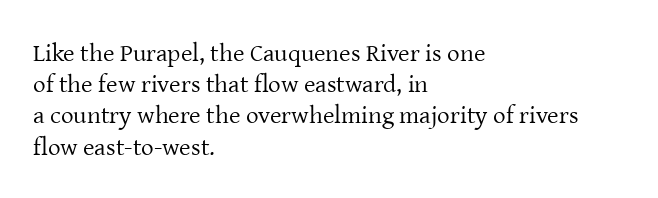
{"italic": "no", "bold": "no", "underline": "no", "align": "left", "line_spacing": "normal", "line_spacing_ratio": 1.25, "letter_spacing": "normal", "letter_spacing_em": 0.0, "glyph_px": 25}
